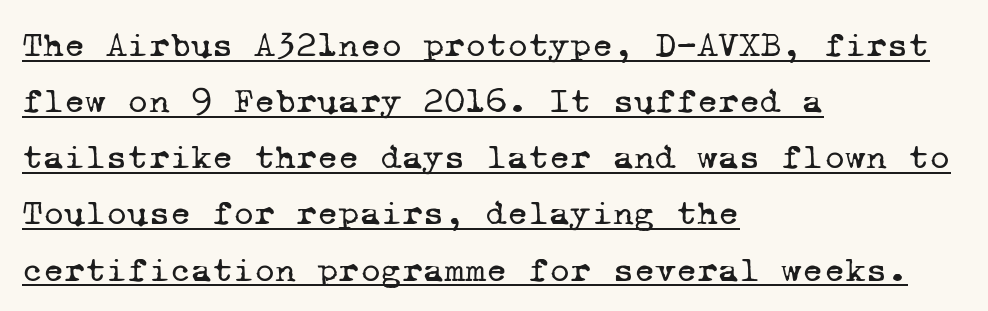
{"serif": "yes", "bold": "no", "weight": "regular", "width": "normal", "stroke_contrast": "low", "x_height": "medium", "monospaced": "yes", "underline": "yes", "align": "left", "line_spacing": "normal", "line_spacing_ratio": 1.56, "letter_spacing": "normal", "letter_spacing_em": 0.0, "glyph_px": 36}
